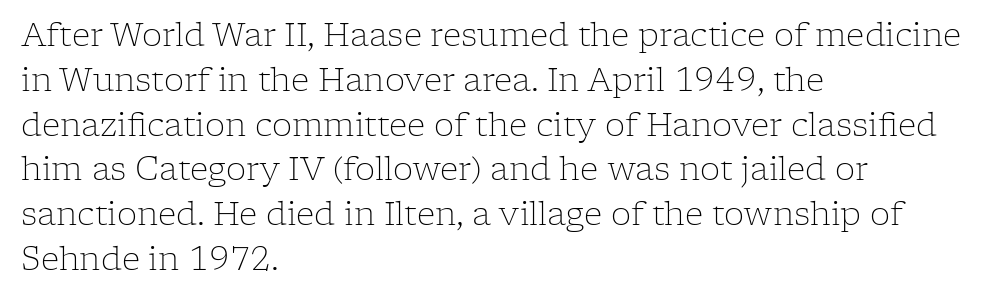
Q: Is the text bold? A: No.
Q: Is the text italic (slanted)? A: No, it is upright.
Q: Is the typeface a serif or a sans-serif typeface? A: Serif.
Q: Is the text underlined? A: No.
Q: How is the paragraph aligned? A: Left-aligned.
Q: Is the spacing between letters normal or unusually wide? A: Normal.
Q: Is the spacing between lines tight, normal or loose? A: Normal.
Q: Width (condensed, normal, or wide)? A: Normal.
Q: Stroke contrast? A: Low.
Q: x-height? A: Medium.
Q: Monospaced? A: No.
